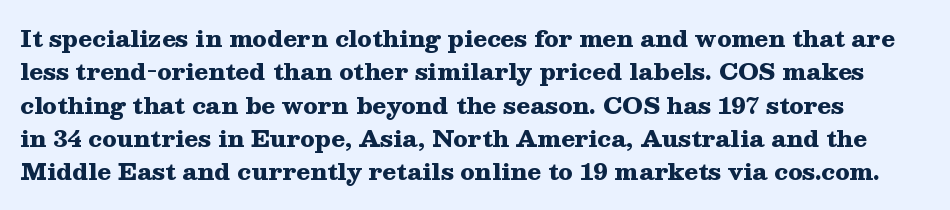
Q: Is the text bold? A: Yes.
Q: Is the text italic (slanted)? A: No, it is upright.
Q: Is the text underlined? A: No.
Q: Is the spacing between letters normal or unusually wide? A: Normal.
Q: Is the spacing between lines tight, normal or loose? A: Normal.
